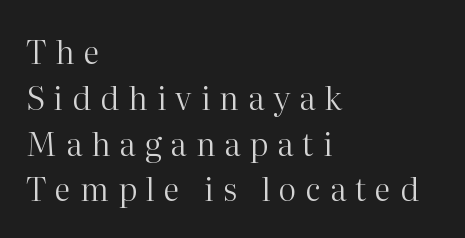
Students, observe: this is what conventionally led text looks like. No extra ink here — the face is not bold. Teacher's note: observe the even left margin — that is flush-left alignment. Has an underline been added? It has not. Here the designer chose a conventional face with non-uniform glyph widths. This is the regular roman posture of the typeface.
